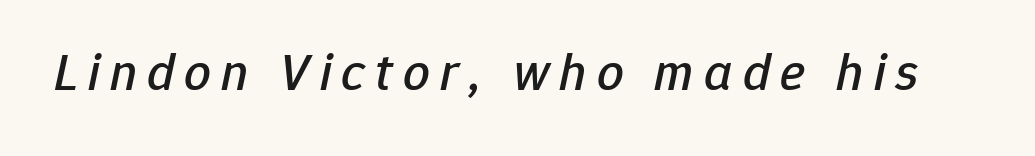
You can tell it's italic because the verticals aren't actually vertical. The passage shown is not underscored anywhere. Each letter keeps its own natural width here, so spacing adapts to shape.
